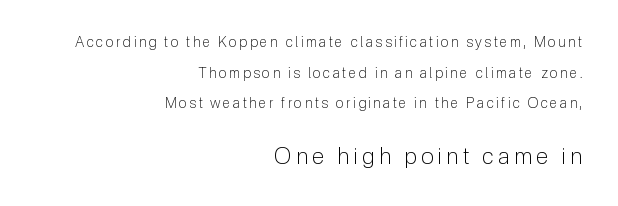
{"italic": "no", "bold": "no", "underline": "no", "align": "right", "line_spacing": "loose", "line_spacing_ratio": 2.18, "larger_block": "second", "size_ratio": 1.64, "glyph_px": 23}
